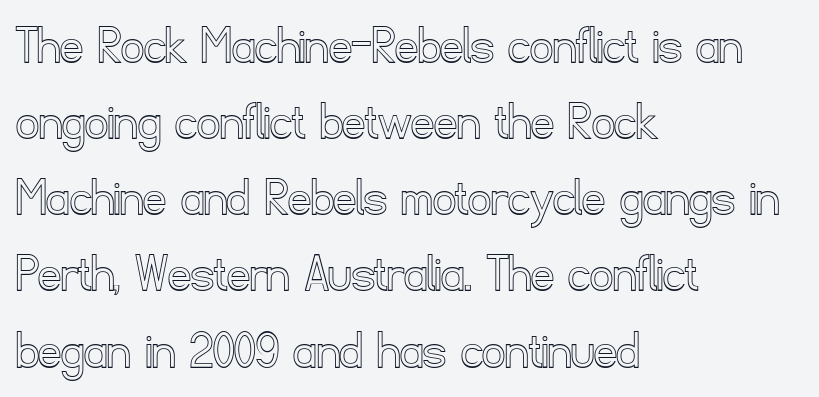
Q: Is the text italic (slanted)? A: No, it is upright.
Q: Is the text underlined? A: No.
Q: How is the paragraph aligned? A: Left-aligned.
Q: Is the spacing between letters normal or unusually wide? A: Normal.
Q: Is the spacing between lines tight, normal or loose? A: Normal.
Q: Width (condensed, normal, or wide)? A: Normal.
Q: x-height? A: Small.
Q: Monospaced? A: No.
